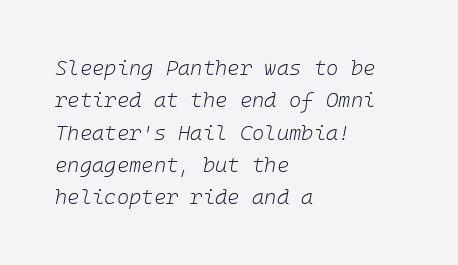
{"italic": "yes", "lean": "right", "slant_degrees": 10, "bold": "no", "underline": "no", "align": "left", "line_spacing": "normal", "line_spacing_ratio": 1.54, "letter_spacing": "normal", "letter_spacing_em": 0.0, "glyph_px": 21}
